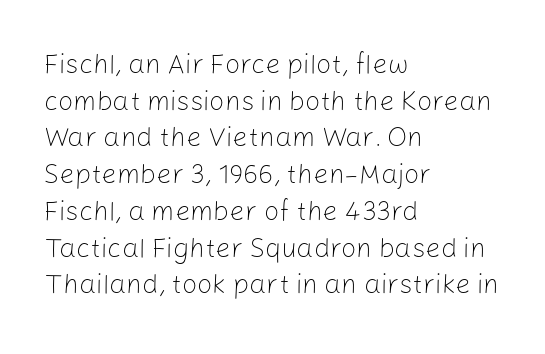
{"italic": "no", "bold": "no", "underline": "no", "align": "left", "line_spacing": "normal", "line_spacing_ratio": 1.36, "letter_spacing": "normal", "letter_spacing_em": 0.0, "glyph_px": 27}
